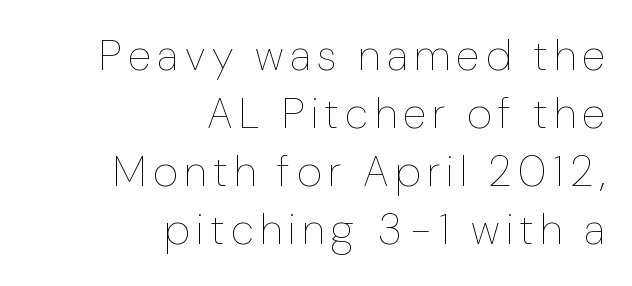
A clean baseline with only descenders dipping below it. Compared with typical paragraphs, the rows here are spaced about the same. It's the straight-up-and-down kind of type. Is this a fixed-width face? No — the glyphs have proportional, varying widths. Letters have the restrained weight of plain body copy at most. Caption: multi-line text, flush right, ragged left.
